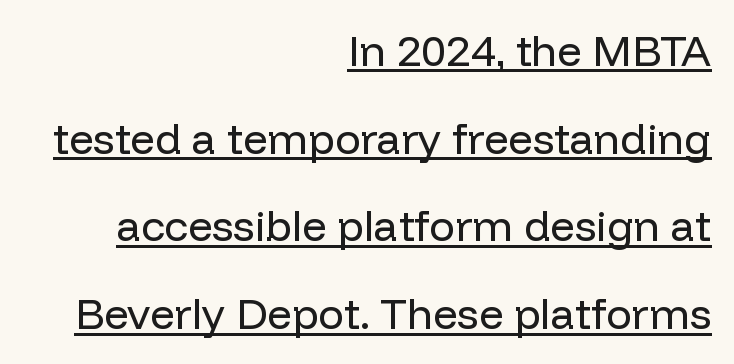
Q: Is the text bold? A: No.
Q: Is the text italic (slanted)? A: No, it is upright.
Q: Is the typeface a serif or a sans-serif typeface? A: Sans-serif.
Q: Is the text underlined? A: Yes.
Q: How is the paragraph aligned? A: Right-aligned.
Q: Is the spacing between letters normal or unusually wide? A: Normal.
Q: Is the spacing between lines tight, normal or loose? A: Loose.
Q: Width (condensed, normal, or wide)? A: Normal.
Q: Stroke contrast? A: Low.
Q: x-height? A: Medium.
Q: Monospaced? A: No.
